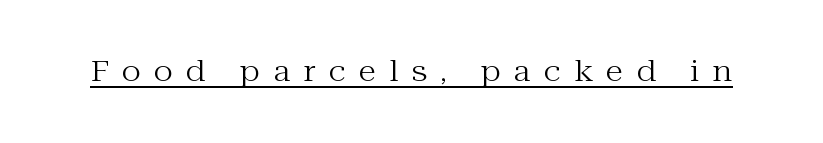
The image shows 29 px regular-weight serif type, upright; set unusually wide letter spacing (+0.46 em), underlined; medium stroke contrast and a medium x-height.
